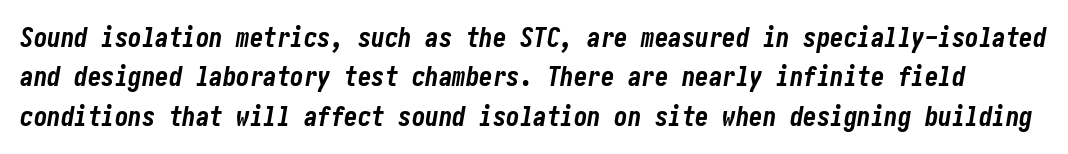
The image shows 27 px bold type, italic (leaning right); set normal line spacing (1.46x), normal letter spacing, not underlined.
